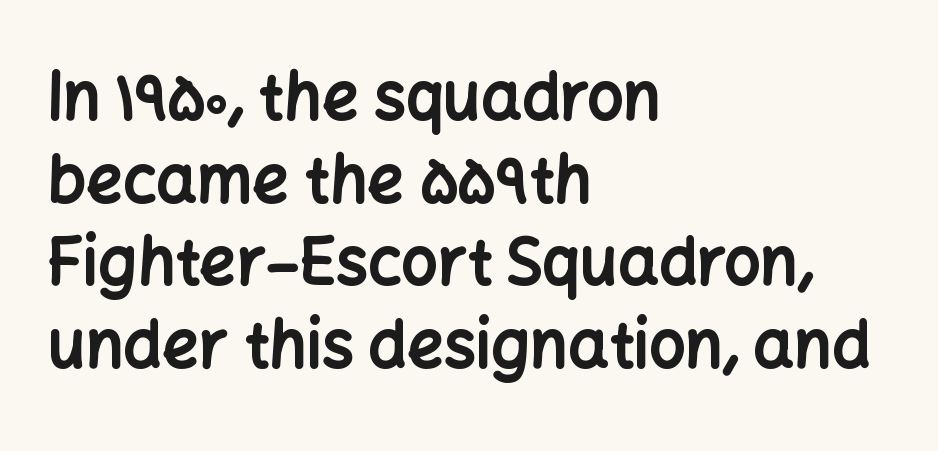
The image shows 64 px bold sans-serif type, upright; set left-aligned, normal line spacing (1.29x), normal letter spacing, not underlined; low stroke contrast and a medium x-height.
